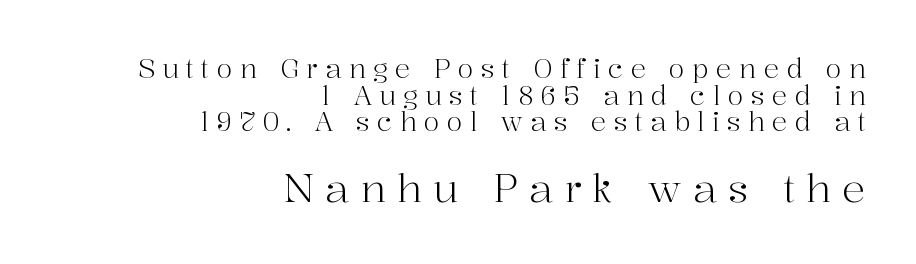
The image shows 39 px light serif type, upright; set right-aligned, tight line spacing (1.02x), unusually wide letter spacing (+0.28 em), not underlined; the second (bottom) block is 1.5x larger; high stroke contrast and a medium x-height.
